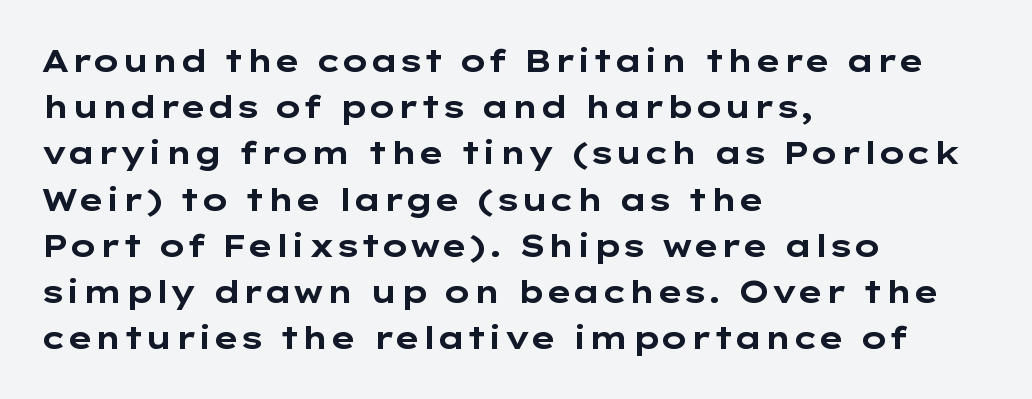
{"serif": "no", "italic": "no", "bold": "yes", "weight": "bold", "width": "wide", "stroke_contrast": "low", "x_height": "medium", "monospaced": "no", "underline": "no", "align": "left", "line_spacing": "normal", "line_spacing_ratio": 1.49, "letter_spacing": "normal", "letter_spacing_em": 0.0, "glyph_px": 31}
